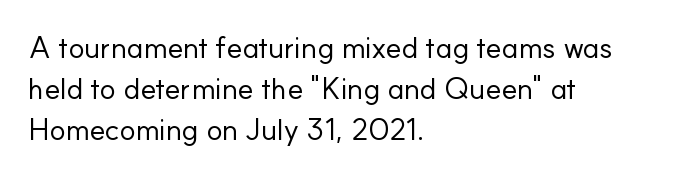
Q: Is the text bold? A: No.
Q: Is the text italic (slanted)? A: No, it is upright.
Q: Is the typeface a serif or a sans-serif typeface? A: Sans-serif.
Q: Is the text underlined? A: No.
Q: How is the paragraph aligned? A: Left-aligned.
Q: Is the spacing between letters normal or unusually wide? A: Normal.
Q: Is the spacing between lines tight, normal or loose? A: Normal.
Q: Width (condensed, normal, or wide)? A: Normal.
Q: Stroke contrast? A: Low.
Q: x-height? A: Small.
Q: Monospaced? A: No.
